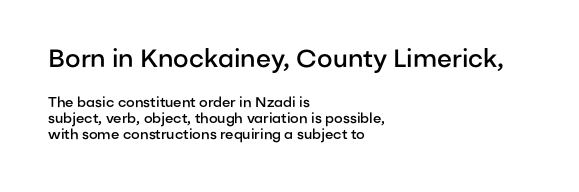
Notice how the passage keeps a crisp vertical edge on the left only. Regarding leading, the lines here are crowded together. A fair bit of extra ink — the face is semibold, not bold. Size hierarchy here favors the leading block over the trailing one. Students, note that the glyphs here touch the page at normal intervals.
